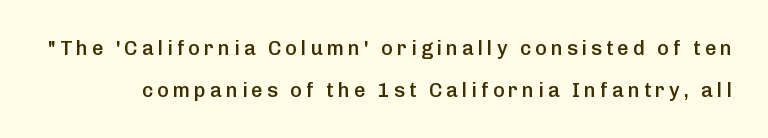
{"italic": "no", "bold": "semi", "underline": "no", "line_spacing": "loose", "line_spacing_ratio": 2.08, "letter_spacing": "wide", "letter_spacing_em": 0.2, "glyph_px": 20}
